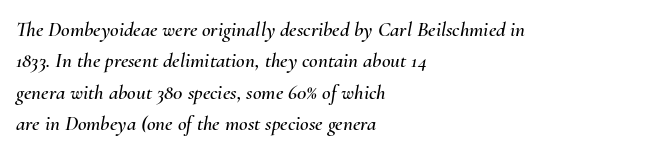
The image shows 21 px text type, italic (leaning right); set left-aligned, normal line spacing (1.49x), normal letter spacing, not underlined.
